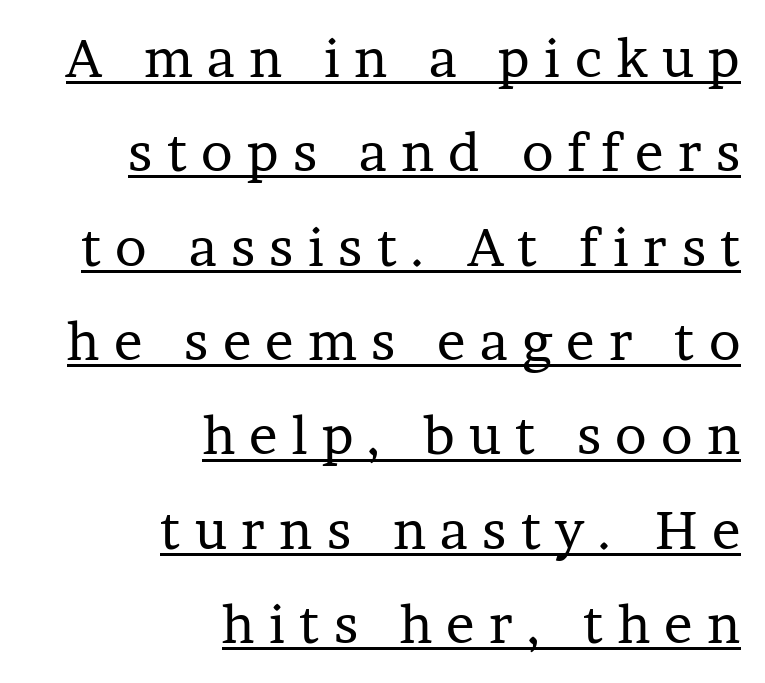
{"serif": "yes", "italic": "no", "bold": "no", "weight": "regular", "width": "normal", "stroke_contrast": "low", "x_height": "medium", "monospaced": "no", "underline": "yes", "align": "right", "line_spacing_ratio": 1.78, "letter_spacing": "wide", "letter_spacing_em": 0.27, "glyph_px": 53}
